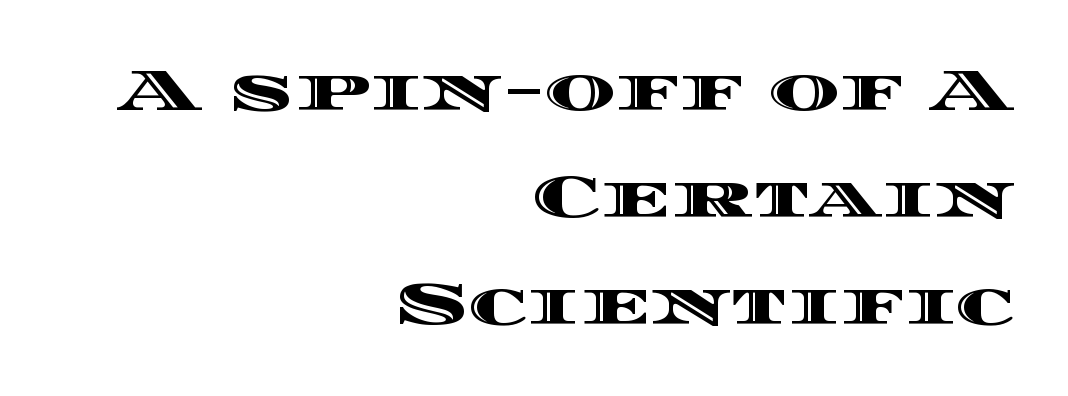
Q: Is the text italic (slanted)? A: No, it is upright.
Q: Is the text underlined? A: No.
Q: How is the paragraph aligned? A: Right-aligned.
Q: Is the spacing between letters normal or unusually wide? A: Normal.
Q: Width (condensed, normal, or wide)? A: Wide.
Q: x-height? A: Large.
Q: Monospaced? A: No.
